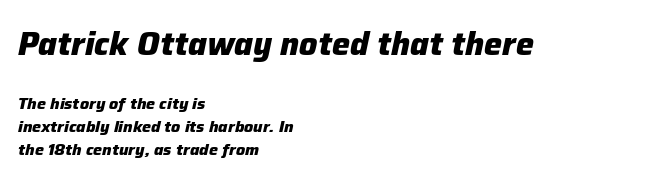
Q: Is the text bold? A: Yes.
Q: Is the text italic (slanted)? A: Yes, it leans right by about 12 degrees.
Q: Is the text underlined? A: No.
Q: How is the paragraph aligned? A: Left-aligned.
Q: Is the spacing between letters normal or unusually wide? A: Normal.
Q: Is the spacing between lines tight, normal or loose? A: Normal.
Q: Which block of text is set in a larger size, the first (top) or the second (bottom)? A: The first (top) one.
Q: Width (condensed, normal, or wide)? A: Normal.
Q: Stroke contrast? A: Low.
Q: x-height? A: Medium.
Q: Monospaced? A: No.
